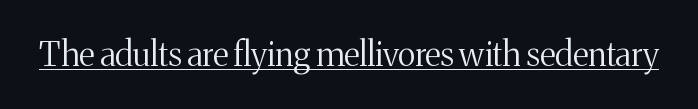
This rendering leaves character spacing at its baseline value. The cut favours lightness, reaching ordinary text weight at its darkest. Classification — serif. Note the varied advance widths — an 'i' is clearly narrower than an 'm'.
